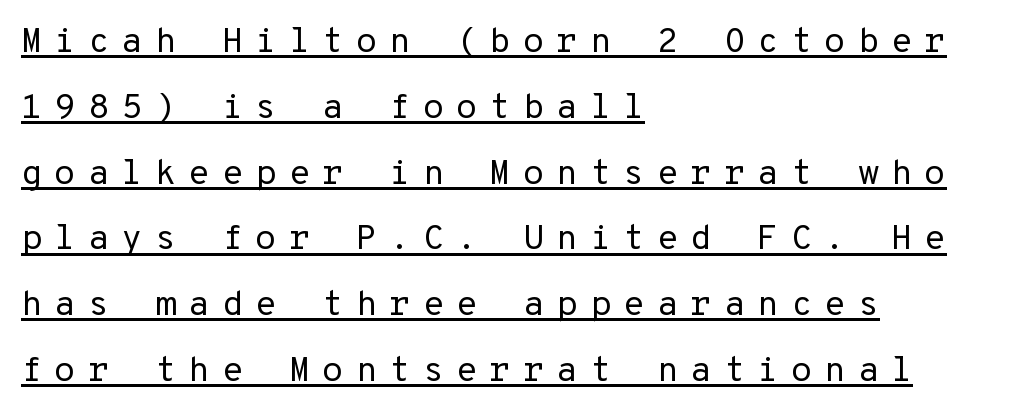
Q: Is the text bold? A: No.
Q: Is the text italic (slanted)? A: No, it is upright.
Q: Is the typeface a serif or a sans-serif typeface? A: Sans-serif.
Q: Is the text underlined? A: Yes.
Q: How is the paragraph aligned? A: Left-aligned.
Q: Is the spacing between letters normal or unusually wide? A: Unusually wide.
Q: Width (condensed, normal, or wide)? A: Normal.
Q: Stroke contrast? A: Low.
Q: x-height? A: Medium.
